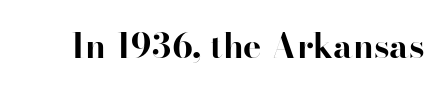
The image shows 34 px bold serif type, upright; set normal letter spacing, not underlined; high stroke contrast and a small x-height.
